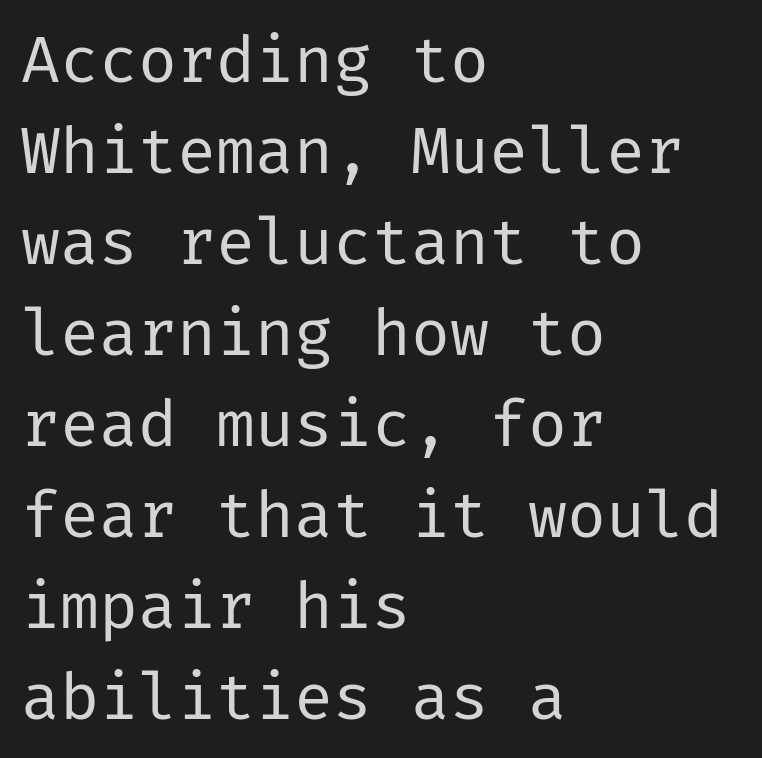
Q: Is the text bold? A: No.
Q: Is the text italic (slanted)? A: No, it is upright.
Q: Is the typeface a serif or a sans-serif typeface? A: Sans-serif.
Q: Is the text underlined? A: No.
Q: How is the paragraph aligned? A: Left-aligned.
Q: Is the spacing between letters normal or unusually wide? A: Normal.
Q: Is the spacing between lines tight, normal or loose? A: Normal.
Q: Width (condensed, normal, or wide)? A: Normal.
Q: Stroke contrast? A: Low.
Q: x-height? A: Medium.
